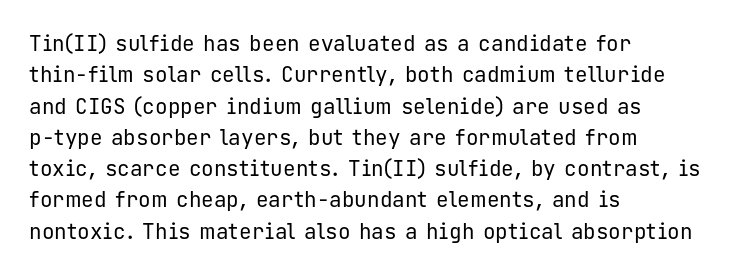
Q: Is the text bold? A: No.
Q: Is the text italic (slanted)? A: No, it is upright.
Q: Is the text underlined? A: No.
Q: How is the paragraph aligned? A: Left-aligned.
Q: Is the spacing between letters normal or unusually wide? A: Normal.
Q: Is the spacing between lines tight, normal or loose? A: Normal.
